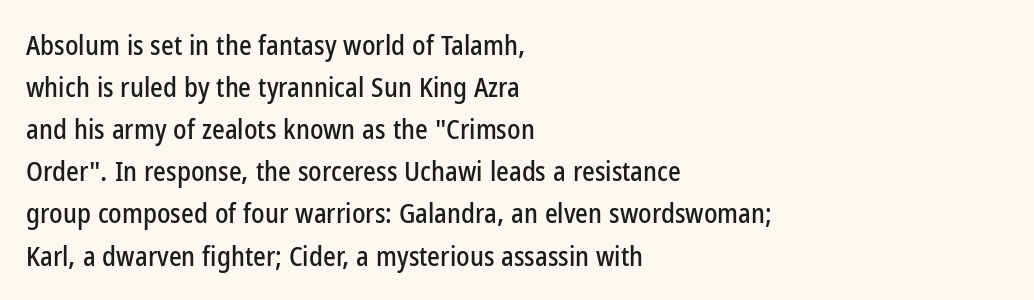
The image shows 27 px text type, upright; set left-aligned, normal line spacing (1.56x), normal letter spacing, not underlined.
